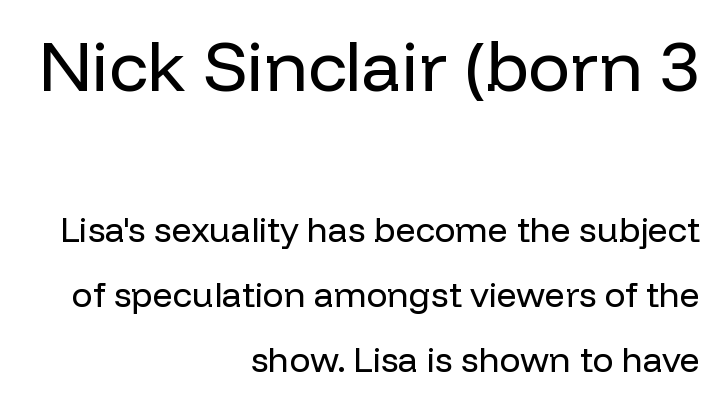
The image shows 70 px regular-weight sans-serif type, upright; set right-aligned, line spacing 1.86x, normal letter spacing, not underlined; the first (top) block is 2.0x larger; low stroke contrast and a medium x-height.
